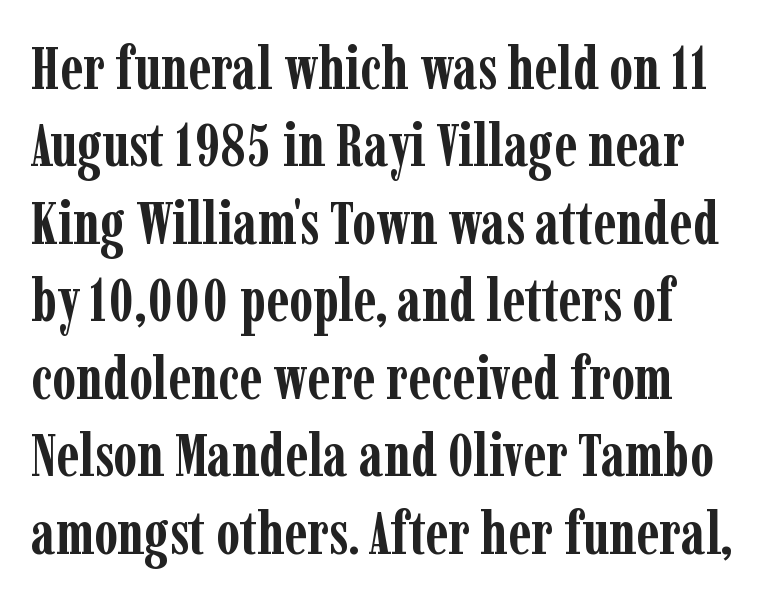
Q: Is the text bold? A: Yes.
Q: Is the text italic (slanted)? A: No, it is upright.
Q: Is the typeface a serif or a sans-serif typeface? A: Serif.
Q: Is the text underlined? A: No.
Q: Is the spacing between letters normal or unusually wide? A: Normal.
Q: Is the spacing between lines tight, normal or loose? A: Normal.
Q: Width (condensed, normal, or wide)? A: Condensed.
Q: Stroke contrast? A: Low.
Q: x-height? A: Medium.
Q: Monospaced? A: No.
